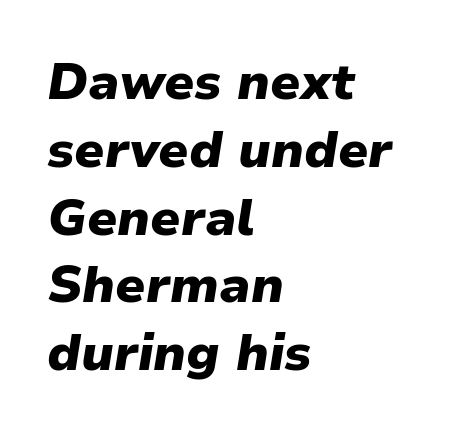
The characters look thick and weighty, a clear bold. Quick note: italic. Is the letter spacing exaggerated? No — it looks like the ordinary default. Casual observation: everything's shoved over to the left. Honestly, the row spacing looks completely unremarkable. Words float on clear page, feet unadorned.
